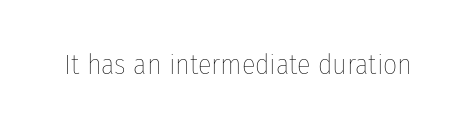
Q: Is the text bold? A: No.
Q: Is the text italic (slanted)? A: No, it is upright.
Q: Is the text underlined? A: No.
Q: Is the spacing between letters normal or unusually wide? A: Normal.
Q: Width (condensed, normal, or wide)? A: Condensed.
Q: Stroke contrast? A: Low.
Q: x-height? A: Medium.
Q: Monospaced? A: No.
